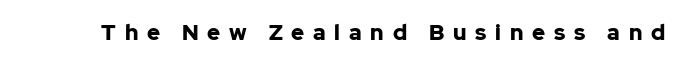
Q: Is the text bold? A: Yes.
Q: Is the text italic (slanted)? A: No, it is upright.
Q: Is the text underlined? A: No.
Q: Is the spacing between letters normal or unusually wide? A: Unusually wide.
